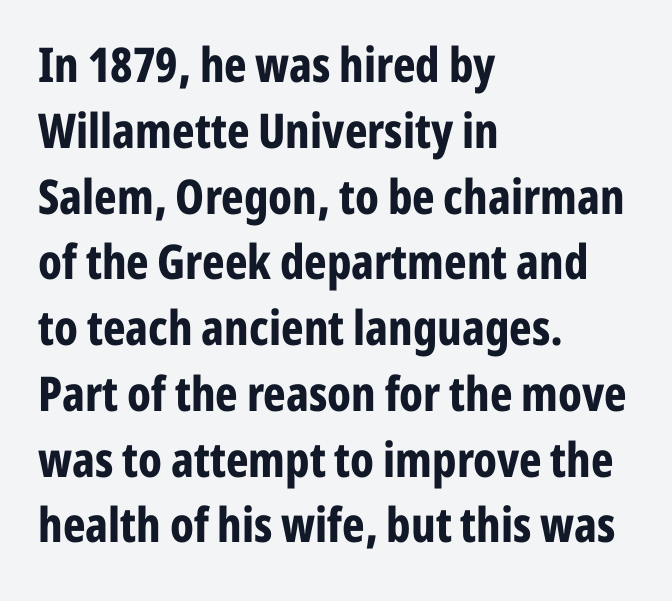
The image shows 48 px bold, condensed sans-serif type, upright; set left-aligned, normal line spacing (1.37x), normal letter spacing, not underlined; low stroke contrast and a medium x-height.
